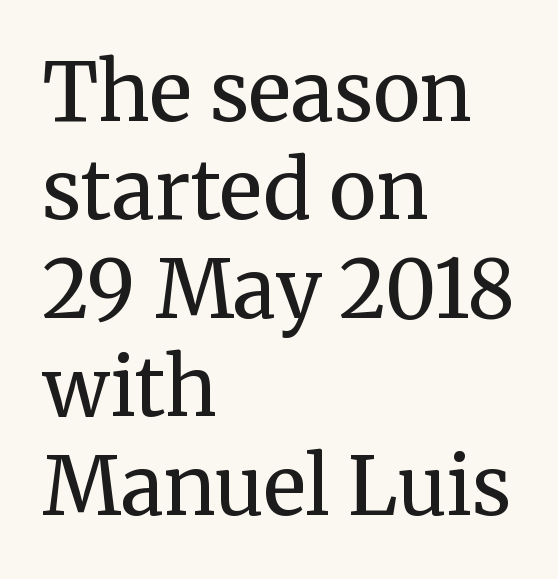
Q: Is the text bold? A: No.
Q: Is the text italic (slanted)? A: No, it is upright.
Q: Is the typeface a serif or a sans-serif typeface? A: Serif.
Q: Is the text underlined? A: No.
Q: How is the paragraph aligned? A: Left-aligned.
Q: Is the spacing between letters normal or unusually wide? A: Normal.
Q: Width (condensed, normal, or wide)? A: Normal.
Q: Stroke contrast? A: Medium.
Q: x-height? A: Medium.
Q: Monospaced? A: No.
